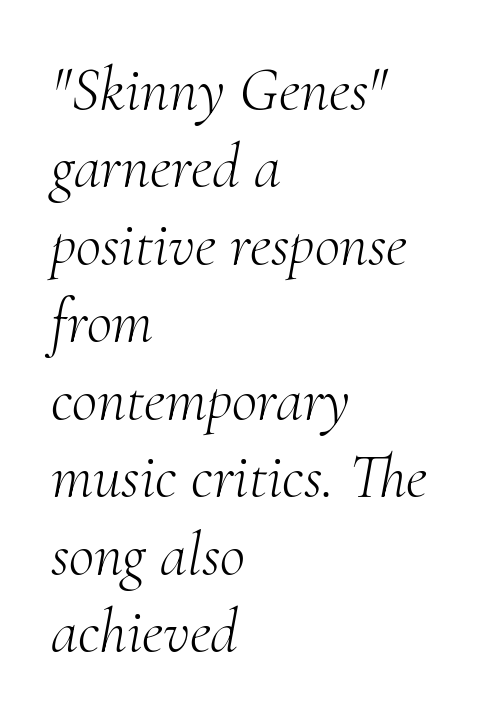
{"serif": "yes", "italic": "yes", "lean": "right", "slant_degrees": 10, "bold": "no", "weight": "light", "width": "normal", "stroke_contrast": "medium", "x_height": "small", "monospaced": "no", "underline": "no", "align": "left", "line_spacing": "normal", "line_spacing_ratio": 1.25, "letter_spacing": "normal", "letter_spacing_em": 0.0, "glyph_px": 62}
